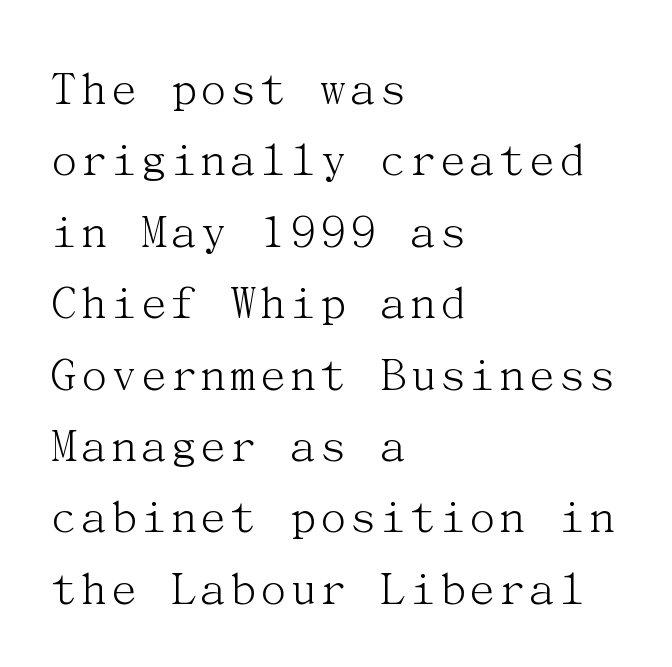
Vertically, the passage feels balanced, rows spaced as you'd expect. Short note: letters normally spaced. The glyphs in this specimen are seriffed. Is this a heavy cut? Hardly; it is regular or lighter. Leftover space on each line is placed entirely after the last word.
